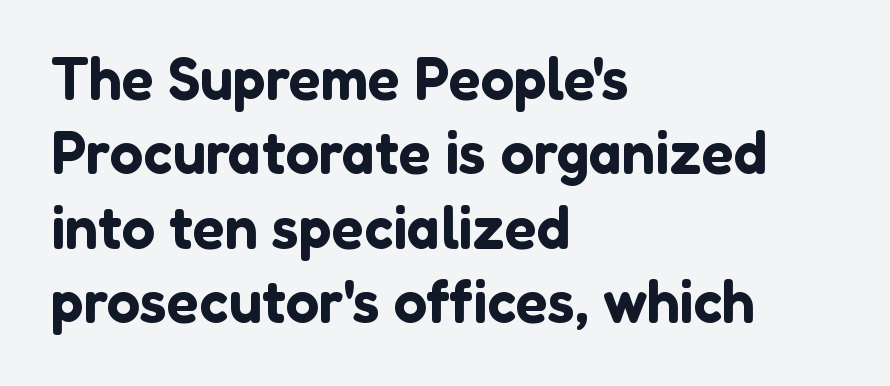
Line spacing here is normal. A sans-serif font was chosen for this passage. Is this a fixed-width face? No — the glyphs have proportional, varying widths. A classic flush-left, rag-right setting is used for this passage. The font's upright variant was chosen for this text. Standard letterfit; no display-style spreading of the glyphs.
